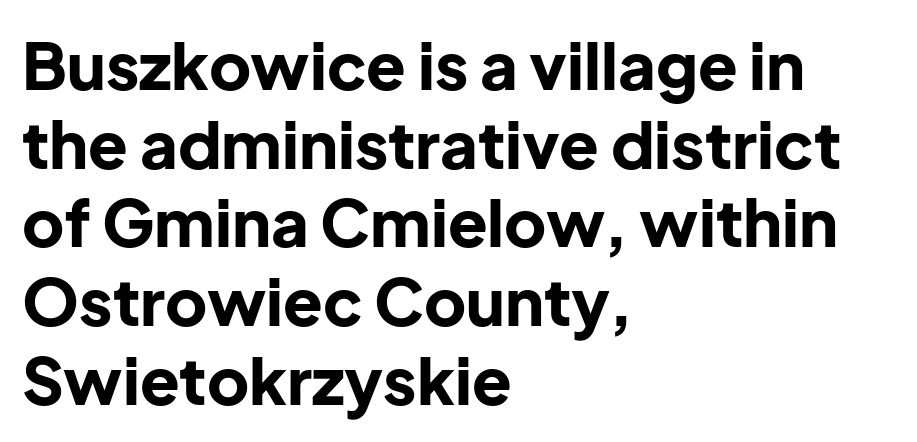
{"serif": "no", "italic": "no", "bold": "yes", "weight": "bold", "width": "normal", "stroke_contrast": "low", "x_height": "medium", "monospaced": "no", "underline": "no", "align": "left", "line_spacing_ratio": 1.21, "letter_spacing": "normal", "letter_spacing_em": 0.0, "glyph_px": 65}
